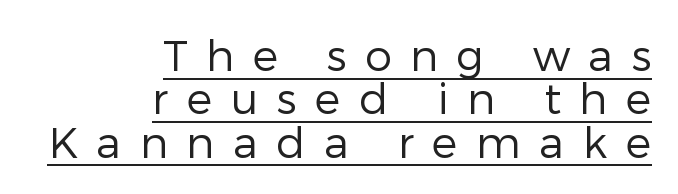
The image shows 43 px regular-weight sans-serif type, upright; set right-aligned, tight line spacing (1.01x), unusually wide letter spacing (+0.43 em), underlined; low stroke contrast and a medium x-height.
